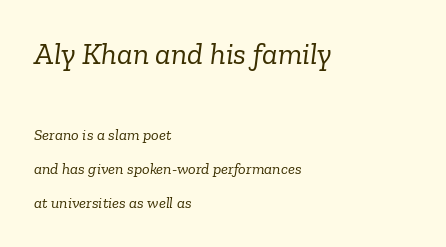
The rendering uses a large line-height, opening up the rows. Words appear dense and cohesive because spacing is normal. Look at the bottom of the vertical strokes: they flare into serifs here. Is this a fixed-width face? No — the glyphs have proportional, varying widths. Here the first block reads like a headline and the second like body copy.
